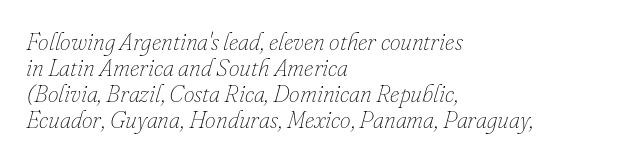
The image shows 24 px text type, italic (leaning right); set left-aligned, tight line spacing (1.09x), normal letter spacing, not underlined.
